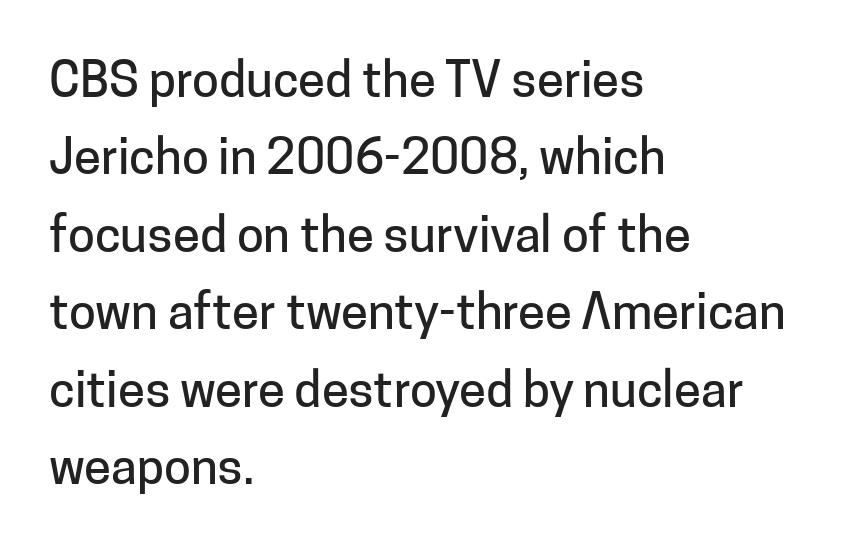
Q: Is the text italic (slanted)? A: No, it is upright.
Q: Is the typeface a serif or a sans-serif typeface? A: Sans-serif.
Q: Is the text underlined? A: No.
Q: How is the paragraph aligned? A: Left-aligned.
Q: Is the spacing between letters normal or unusually wide? A: Normal.
Q: Is the spacing between lines tight, normal or loose? A: Normal.
Q: Width (condensed, normal, or wide)? A: Normal.
Q: Stroke contrast? A: Low.
Q: x-height? A: Medium.
Q: Monospaced? A: No.
